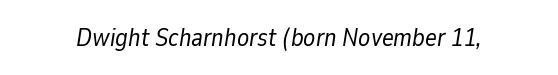
How are the letters spaced? Ordinarily, with no added tracking. Letters have the restrained weight of plain body copy at most. The specimen omits any rule beneath the text block's lines. Slanted lettering throughout.
